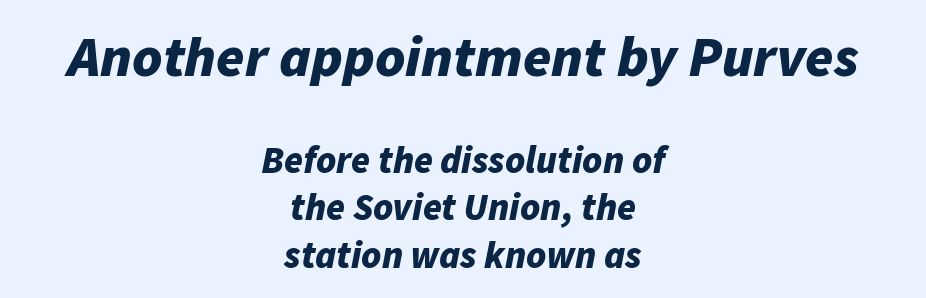
{"italic": "yes", "lean": "right", "slant_degrees": 11, "bold": "yes", "weight": "bold", "width": "normal", "stroke_contrast": "low", "x_height": "medium", "monospaced": "no", "underline": "no", "align": "center", "line_spacing_ratio": 1.24, "letter_spacing": "normal", "letter_spacing_em": 0.0, "larger_block": "first", "size_ratio": 1.5, "glyph_px": 57}
